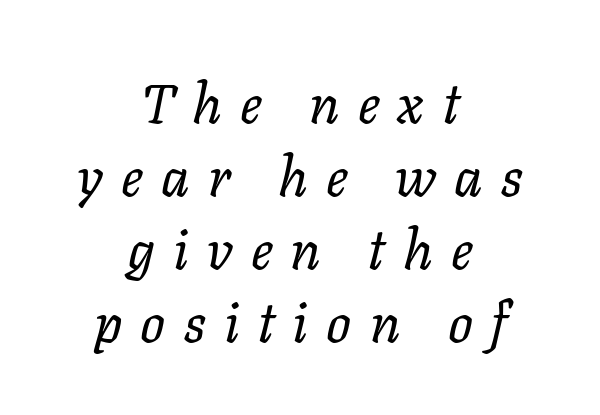
A centered setting, common on invitations and titles, is used for this passage. Caption: expanded tracking, letters set apart. The glyphs are unaccompanied by any horizontal stroke below them. Is this a fixed-width face? No — the glyphs have proportional, varying widths. Successive baselines arrive at the customary interval.
